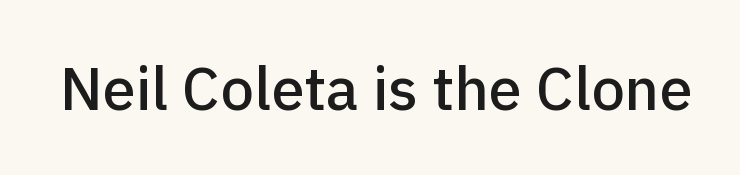
{"serif": "no", "italic": "no", "width": "normal", "stroke_contrast": "low", "x_height": "medium", "monospaced": "no", "underline": "no", "letter_spacing": "normal", "letter_spacing_em": 0.0, "glyph_px": 60}
